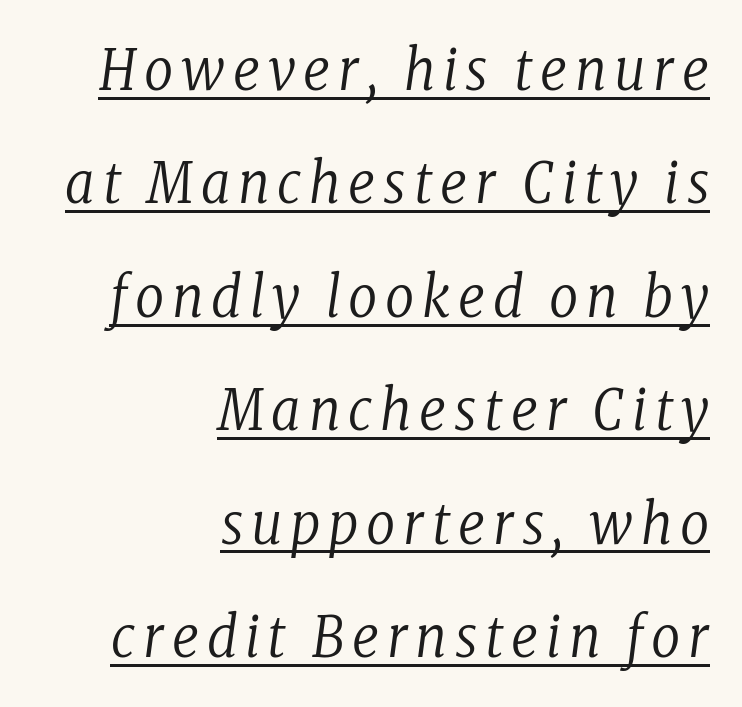
The image shows 57 px regular-weight, condensed serif type, italic (leaning right); set right-aligned, loose line spacing (1.99x), underlined; low stroke contrast and a medium x-height.
